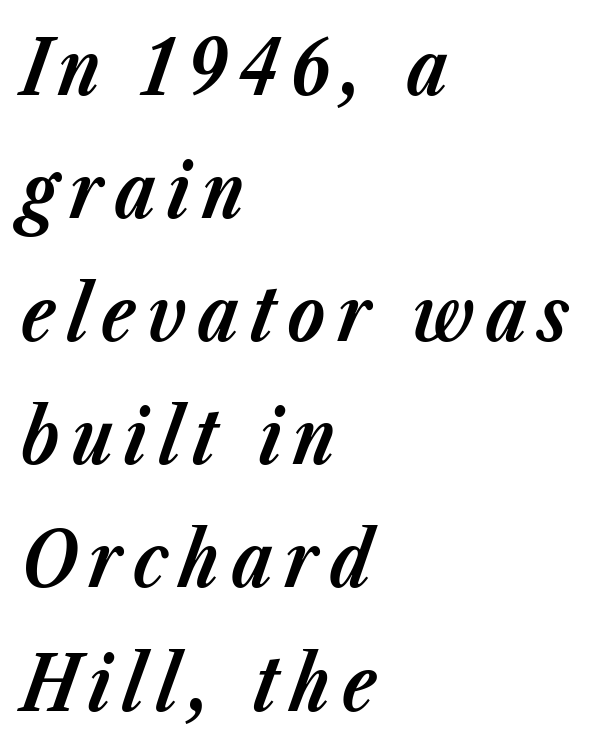
Stroke thickness is high; the sample reads as a true bold. If you drew a ruler down the left edge, every line would touch it. Observe the lean: these are italic letterforms. Think of a printed novel: that variable character pitch is what you see here. Each new line begins a customary step beneath the previous one.
